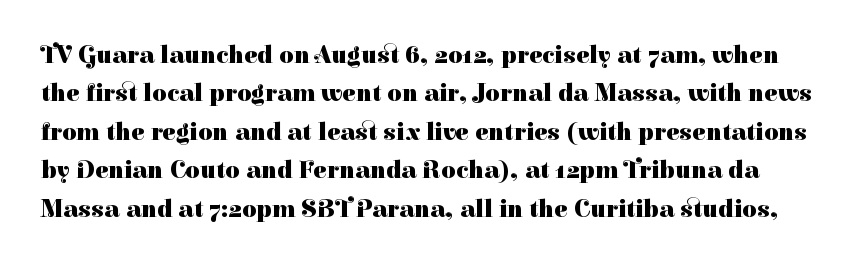
Q: Is the text bold? A: Yes.
Q: Is the text italic (slanted)? A: No, it is upright.
Q: Is the text underlined? A: No.
Q: Is the spacing between letters normal or unusually wide? A: Normal.
Q: Is the spacing between lines tight, normal or loose? A: Normal.
